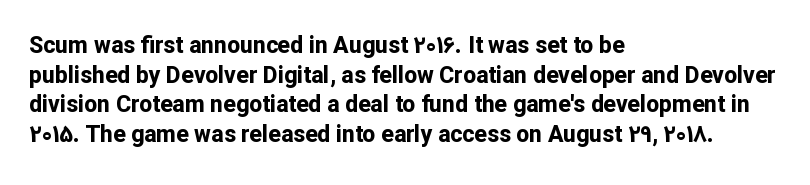
{"italic": "no", "bold": "yes", "underline": "no", "align": "left", "line_spacing": "normal", "line_spacing_ratio": 1.29, "letter_spacing": "normal", "letter_spacing_em": 0.0, "glyph_px": 23}
